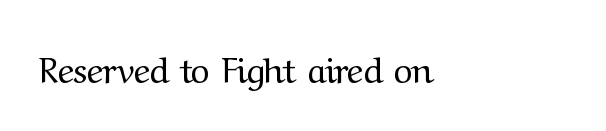
The image shows 36 px regular-weight serif type, upright; set left-aligned, normal letter spacing, not underlined; medium stroke contrast and a medium x-height.
